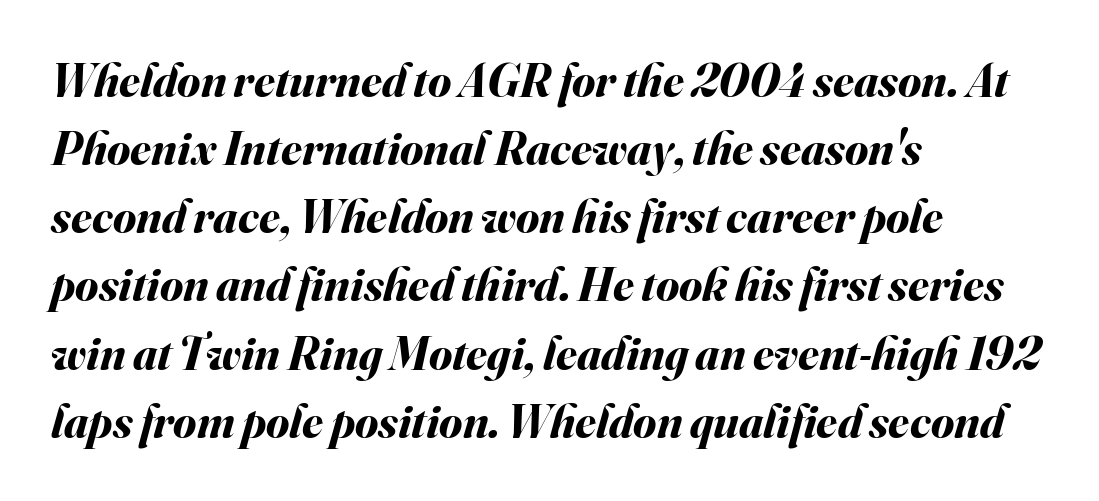
The image shows 47 px bold type, italic (leaning right); set left-aligned, normal line spacing (1.45x), normal letter spacing, not underlined; medium stroke contrast and a small x-height.
